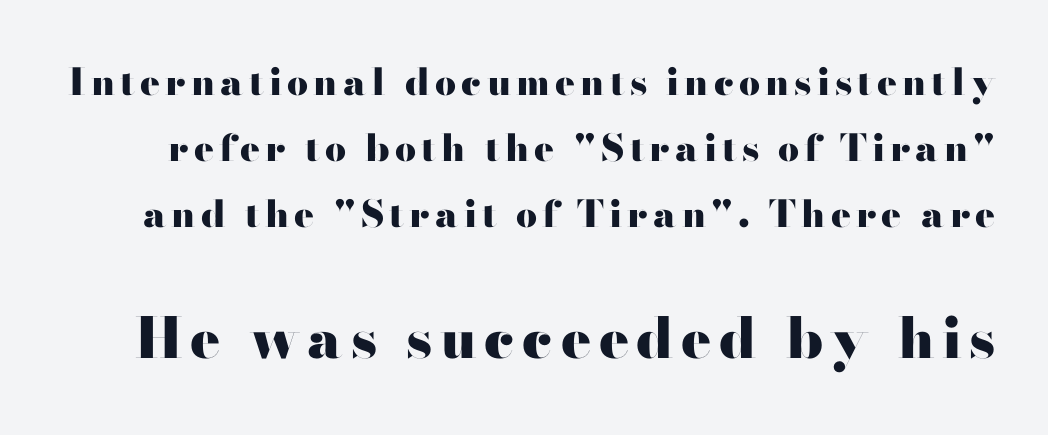
The image shows 56 px heavy, wide sans-serif type, upright; set line spacing 1.78x, not underlined; the second (bottom) block is 1.51x larger; high stroke contrast and a small x-height.
